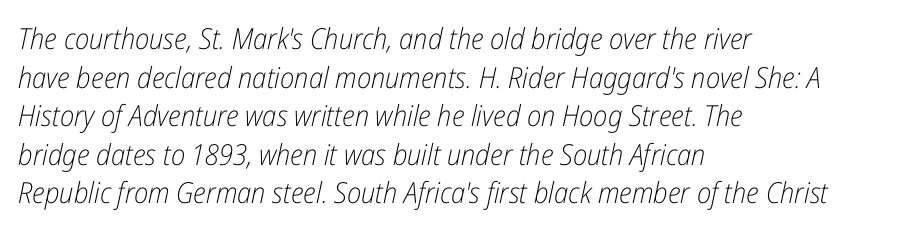
Q: Is the text bold? A: No.
Q: Is the text italic (slanted)? A: Yes, it leans right by about 12 degrees.
Q: Is the text underlined? A: No.
Q: How is the paragraph aligned? A: Left-aligned.
Q: Is the spacing between letters normal or unusually wide? A: Normal.
Q: Is the spacing between lines tight, normal or loose? A: Normal.
Q: Width (condensed, normal, or wide)? A: Condensed.
Q: Stroke contrast? A: Low.
Q: x-height? A: Medium.
Q: Monospaced? A: No.
